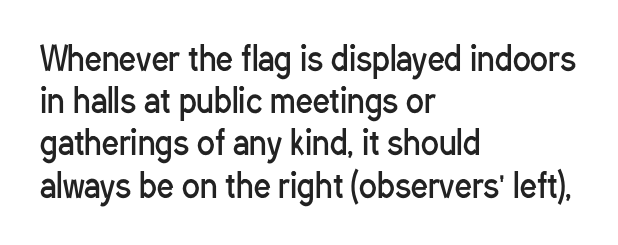
Whoever set this chose a conventional vertical rhythm. Every stem runs plumb, perpendicular to the baseline. Unlike a traditional serif, this face leaves its strokes unadorned. No extra tracking has been applied to these lines.
